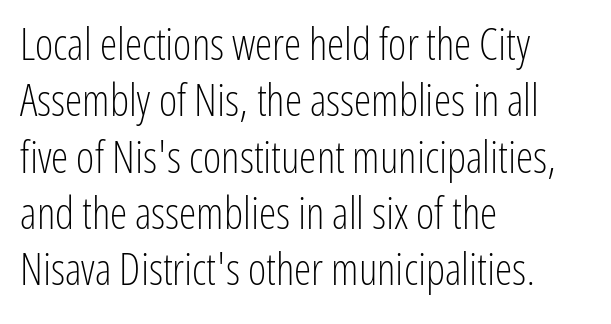
The image shows 44 px light, condensed sans-serif type, upright; set left-aligned, normal line spacing (1.28x), normal letter spacing, not underlined; low stroke contrast and a medium x-height.
